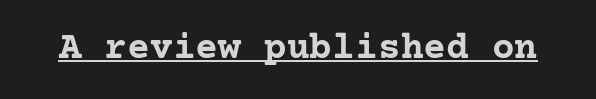
The image shows 38 px semibold serif type, upright; set normal letter spacing, underlined; low stroke contrast and a medium x-height.
